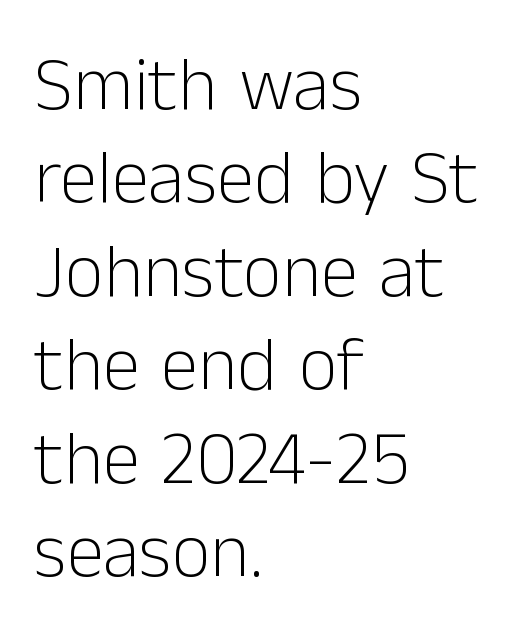
The image shows 76 px light sans-serif type, upright; set left-aligned, line spacing 1.23x, normal letter spacing, not underlined; low stroke contrast and a medium x-height.
